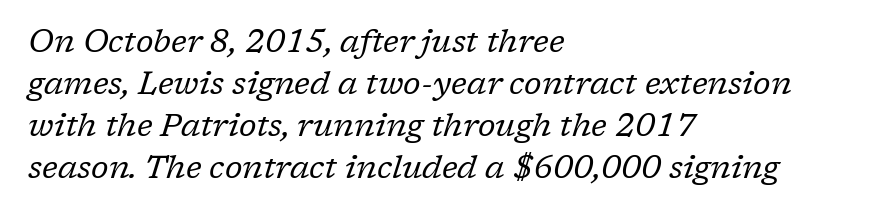
The image shows 32 px regular-weight serif type, italic (leaning right); set left-aligned, normal line spacing (1.31x), normal letter spacing, not underlined; low stroke contrast and a medium x-height.
